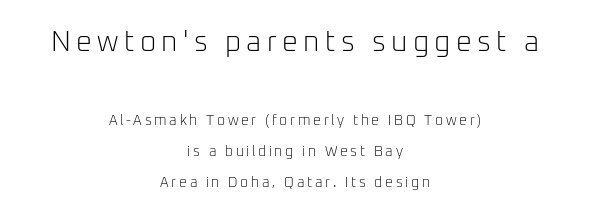
The image shows 28 px light sans-serif type, upright; set centered, loose line spacing (2.23x), not underlined; the first (top) block is 2.0x larger; low stroke contrast and a medium x-height.
